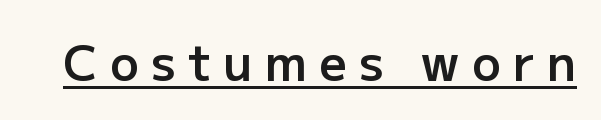
{"serif": "no", "italic": "no", "bold": "semi", "weight": "semibold", "width": "normal", "stroke_contrast": "low", "x_height": "medium", "monospaced": "no", "underline": "yes", "letter_spacing": "wide", "letter_spacing_em": 0.26, "glyph_px": 48}
